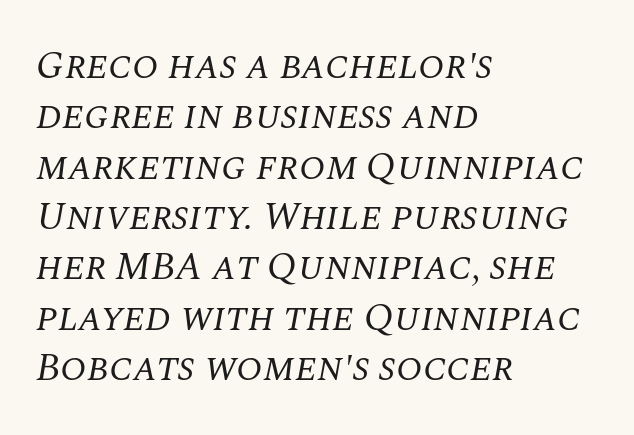
The image shows 39 px regular-weight serif type, italic (leaning right); set left-aligned, normal line spacing (1.29x), normal letter spacing, not underlined; medium stroke contrast and a large x-height.
